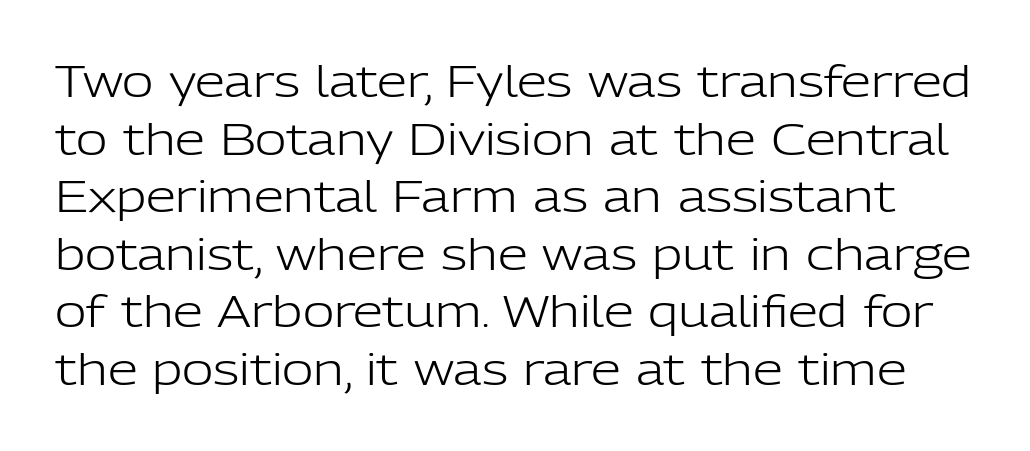
Q: Is the text bold? A: No.
Q: Is the text italic (slanted)? A: No, it is upright.
Q: Is the typeface a serif or a sans-serif typeface? A: Sans-serif.
Q: Is the text underlined? A: No.
Q: Is the spacing between letters normal or unusually wide? A: Normal.
Q: Is the spacing between lines tight, normal or loose? A: Normal.
Q: Width (condensed, normal, or wide)? A: Normal.
Q: Stroke contrast? A: Low.
Q: x-height? A: Medium.
Q: Monospaced? A: No.
